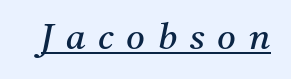
Q: Is the text bold? A: No.
Q: Is the text italic (slanted)? A: Yes, it leans right by about 11 degrees.
Q: Is the typeface a serif or a sans-serif typeface? A: Serif.
Q: Is the text underlined? A: Yes.
Q: Is the spacing between letters normal or unusually wide? A: Unusually wide.
Q: Width (condensed, normal, or wide)? A: Normal.
Q: Stroke contrast? A: Medium.
Q: x-height? A: Medium.
Q: Monospaced? A: No.
